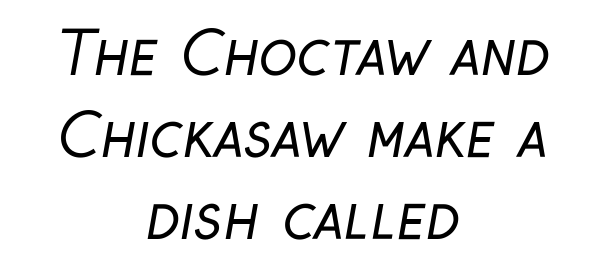
Q: Is the text bold? A: No.
Q: Is the typeface a serif or a sans-serif typeface? A: Sans-serif.
Q: Is the text underlined? A: No.
Q: How is the paragraph aligned? A: Centered.
Q: Is the spacing between letters normal or unusually wide? A: Normal.
Q: Is the spacing between lines tight, normal or loose? A: Normal.
Q: Width (condensed, normal, or wide)? A: Condensed.
Q: Stroke contrast? A: Low.
Q: x-height? A: Medium.
Q: Monospaced? A: No.
